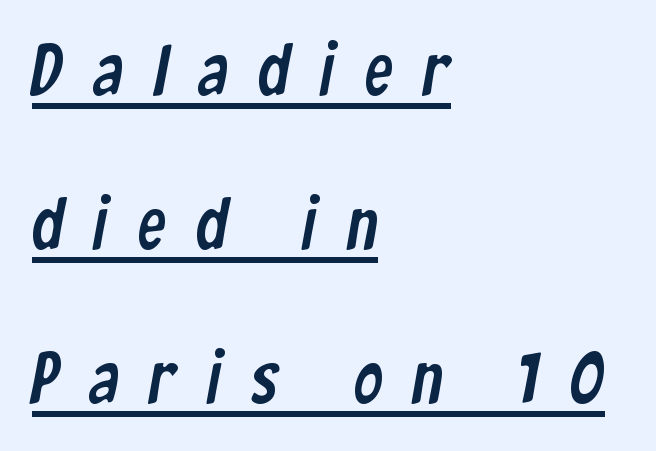
This sample trades compactness for vertical openness between lines. You could not count columns in this text — the font is proportionally spaced. The font family rendered here belongs to the sans-serif group. The rag falls on the right side of this text block. Caption: expanded tracking, letters set apart.
